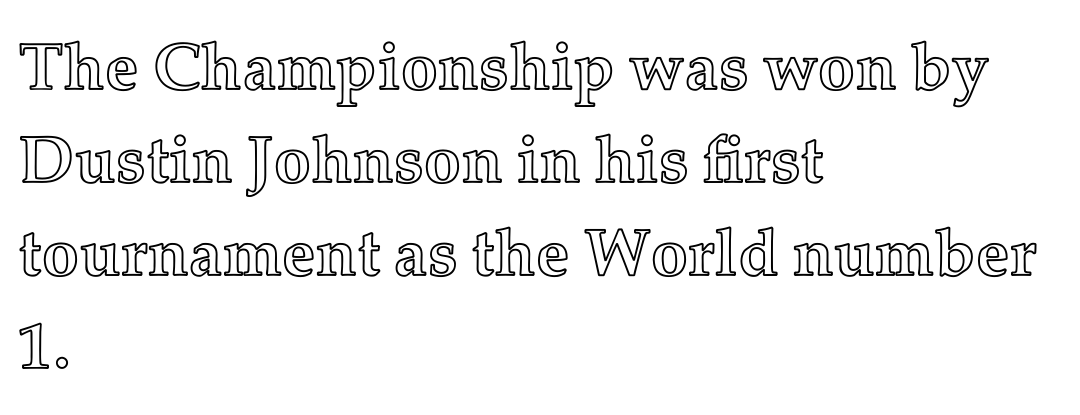
Is there any slant? The stems are plumb. Where is the straight margin? On the left. Short note: letters normally spaced. Regular leading. The passage shown is typed in a proportional face where columns would drift.
